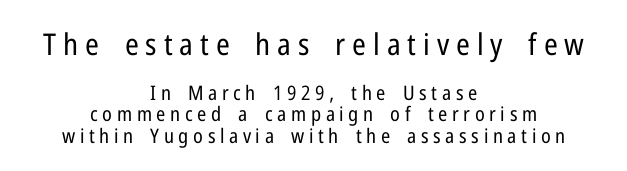
Q: Is the text bold? A: No.
Q: Is the text italic (slanted)? A: No, it is upright.
Q: Is the typeface a serif or a sans-serif typeface? A: Sans-serif.
Q: Is the text underlined? A: No.
Q: How is the paragraph aligned? A: Centered.
Q: Is the spacing between letters normal or unusually wide? A: Unusually wide.
Q: Is the spacing between lines tight, normal or loose? A: Tight.
Q: Which block of text is set in a larger size, the first (top) or the second (bottom)? A: The first (top) one.
Q: Width (condensed, normal, or wide)? A: Condensed.
Q: Stroke contrast? A: Low.
Q: x-height? A: Medium.
Q: Monospaced? A: No.
